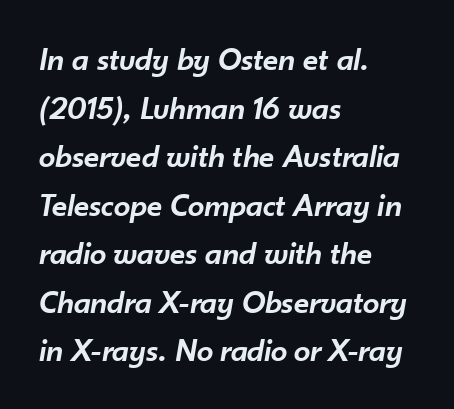
The passage shown stacks its lines at a standard gap. Designer's note — italics engaged. The glyphs have the mass of a demibold cut, below bold. Line starts are locked; line ends wander.
